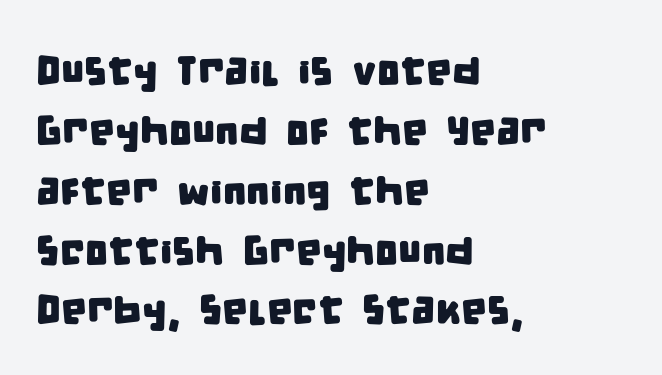
Q: Is the typeface a serif or a sans-serif typeface? A: Sans-serif.
Q: Is the text underlined? A: No.
Q: How is the paragraph aligned? A: Left-aligned.
Q: Is the spacing between letters normal or unusually wide? A: Normal.
Q: Is the spacing between lines tight, normal or loose? A: Normal.
Q: Width (condensed, normal, or wide)? A: Condensed.
Q: Stroke contrast? A: Low.
Q: x-height? A: Large.
Q: Monospaced? A: No.
